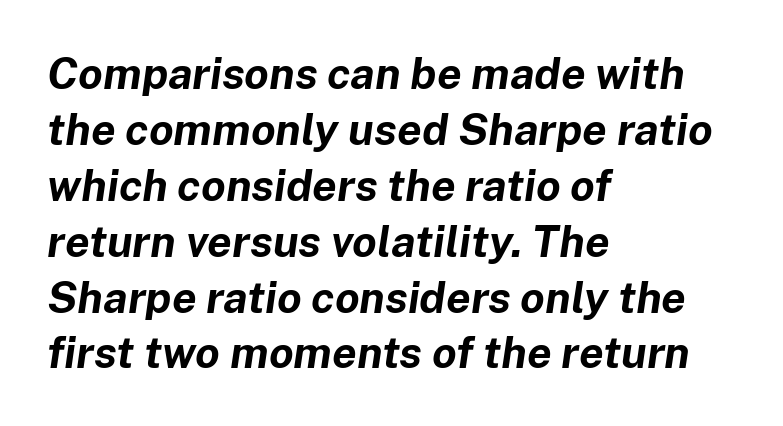
Normally led — the rows are evenly, conventionally spaced. The sample has been set heavy, in full bold. Caption: standard tracking, unaltered. The face used here is proportionally spaced, like ordinary book or web type. The foot of each line stays bare and open. Every character sits at an angle, as italics do.
